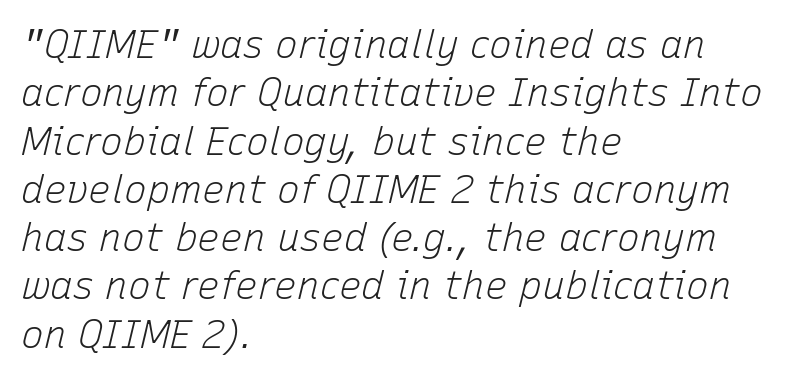
{"italic": "yes", "lean": "right", "slant_degrees": 15, "bold": "no", "weight": "light", "width": "normal", "stroke_contrast": "low", "x_height": "medium", "monospaced": "no", "underline": "no", "align": "left", "line_spacing": "normal", "line_spacing_ratio": 1.27, "letter_spacing": "normal", "letter_spacing_em": 0.0, "glyph_px": 38}
